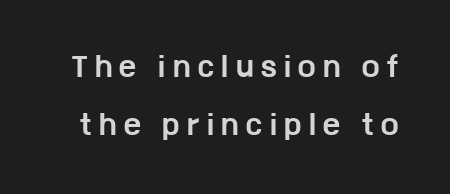
The image shows 26 px bold type, upright; set loose line spacing (2.24x), unusually wide letter spacing (+0.29 em), not underlined.
